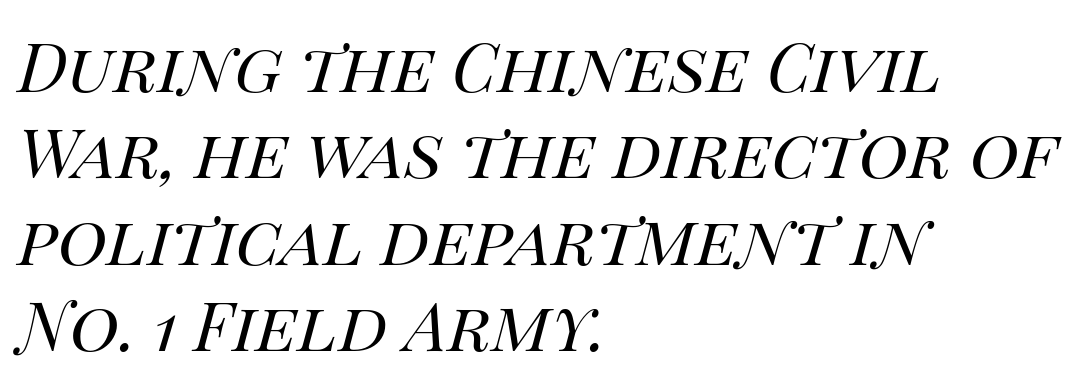
The image shows 68 px regular-weight type, italic (leaning right); set left-aligned, normal line spacing (1.27x), normal letter spacing, not underlined; high stroke contrast and a large x-height.
